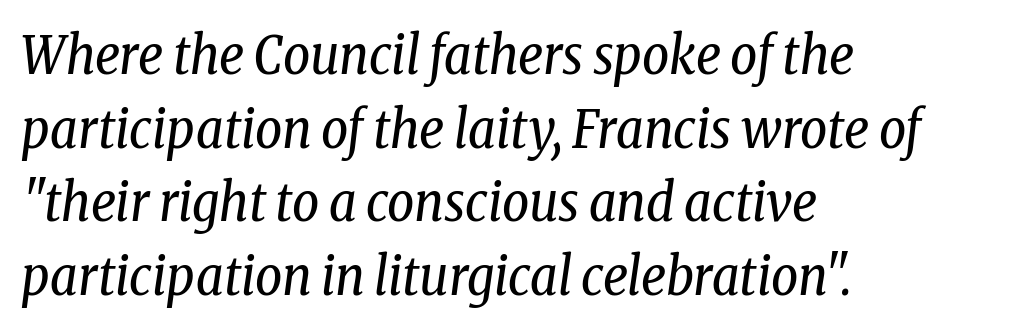
Q: Is the text bold? A: No.
Q: Is the text italic (slanted)? A: Yes, it leans right by about 8 degrees.
Q: Is the typeface a serif or a sans-serif typeface? A: Serif.
Q: Is the text underlined? A: No.
Q: How is the paragraph aligned? A: Left-aligned.
Q: Is the spacing between letters normal or unusually wide? A: Normal.
Q: Is the spacing between lines tight, normal or loose? A: Normal.
Q: Width (condensed, normal, or wide)? A: Condensed.
Q: Stroke contrast? A: Low.
Q: x-height? A: Medium.
Q: Monospaced? A: No.
